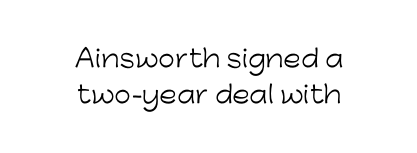
Q: Is the text bold? A: No.
Q: Is the text italic (slanted)? A: No, it is upright.
Q: Is the text underlined? A: No.
Q: How is the paragraph aligned? A: Centered.
Q: Is the spacing between letters normal or unusually wide? A: Normal.
Q: Is the spacing between lines tight, normal or loose? A: Normal.
